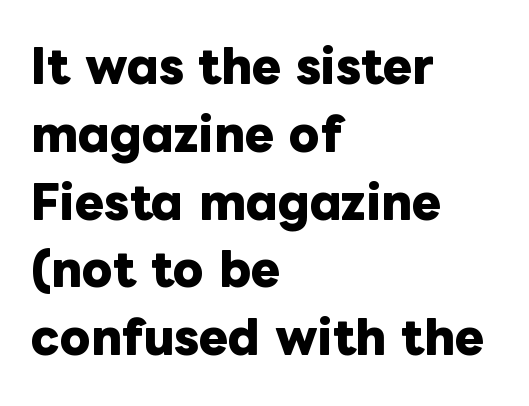
Visually the block forms a straight wall on the left and a jagged coastline on the right. Tall strokes in this sample are plumb rather than angled. The face used here is proportionally spaced, like ordinary book or web type. Is there much room between lines? A standard amount, neither cramped nor airy. Chunky letters — that's bold for sure.
